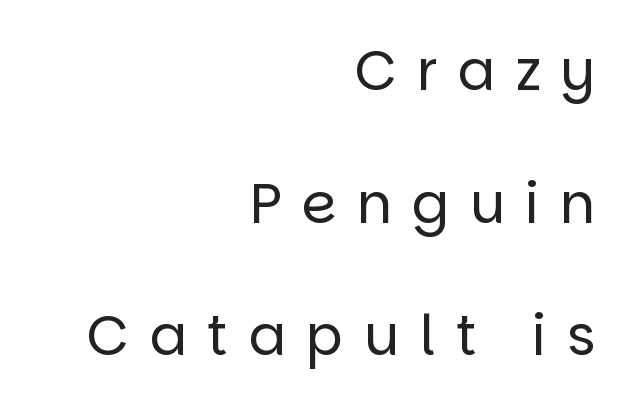
A bare baseline throughout the passage. The face used here is proportionally spaced, like ordinary book or web type. Rendered with straight, roman letterforms. Is there much room between lines? Yes — plenty of vertical air separates them. Glyph-to-glyph distance is far greater than everyday printed text.
